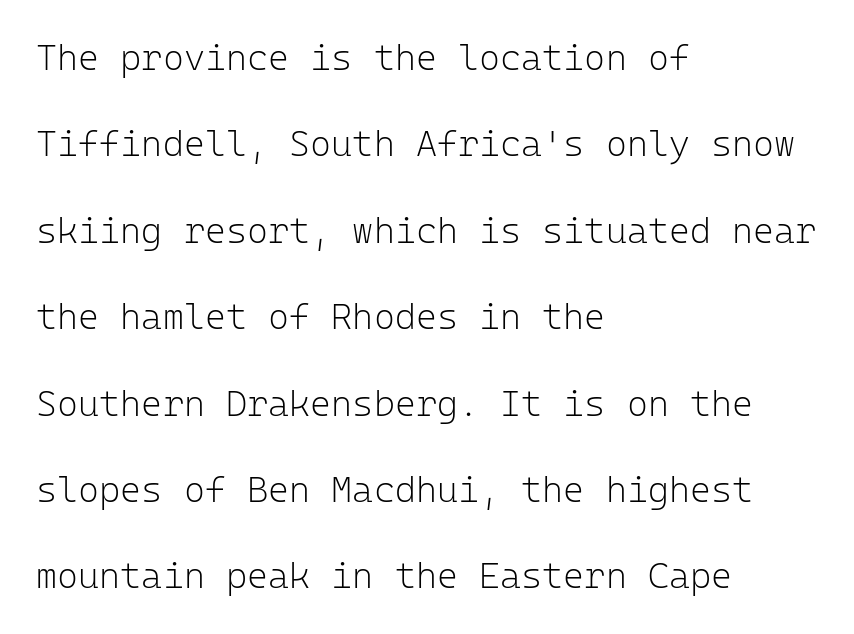
The image shows 36 px light sans-serif type, upright, monospaced; set left-aligned, loose line spacing (2.4x), normal letter spacing, not underlined; low stroke contrast and a medium x-height.
